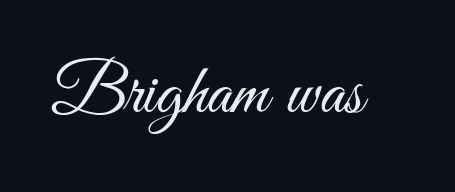
Q: Is the text bold? A: No.
Q: Is the text italic (slanted)? A: Yes.
Q: Is the typeface a serif or a sans-serif typeface? A: Sans-serif.
Q: Is the text underlined? A: No.
Q: Is the spacing between letters normal or unusually wide? A: Normal.
Q: Width (condensed, normal, or wide)? A: Condensed.
Q: Stroke contrast? A: Medium.
Q: x-height? A: Small.
Q: Monospaced? A: No.
